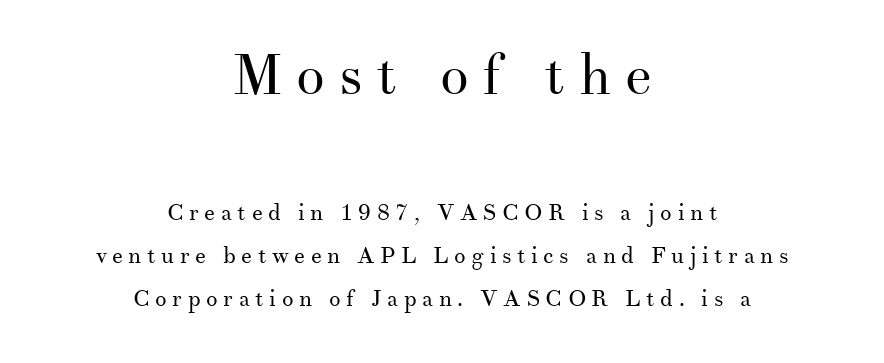
Typeset on center — no edge is straight. A typesetter would call this proportional, since set widths differ per character. The earlier block is typeset at a bigger size than the later block. A typesetter would call this heavily tracked-out type. The typesetting does not lean heavy: it is not bold. Type style note: has serifs.
